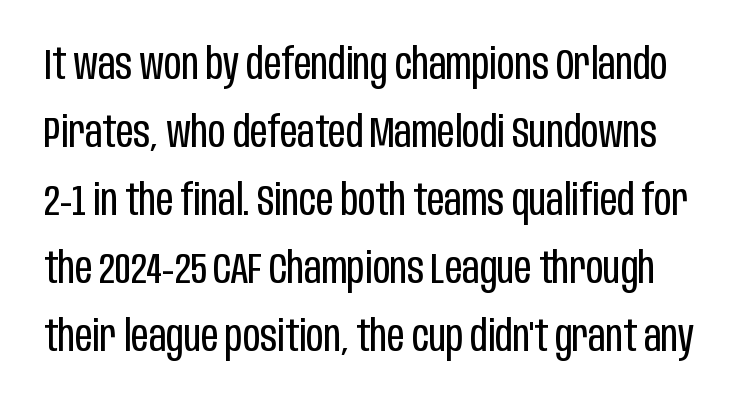
{"serif": "no", "italic": "no", "bold": "no", "weight": "regular", "width": "condensed", "stroke_contrast": "low", "x_height": "large", "monospaced": "no", "underline": "no", "line_spacing": "normal", "line_spacing_ratio": 1.58, "letter_spacing": "normal", "letter_spacing_em": 0.0, "glyph_px": 43}
